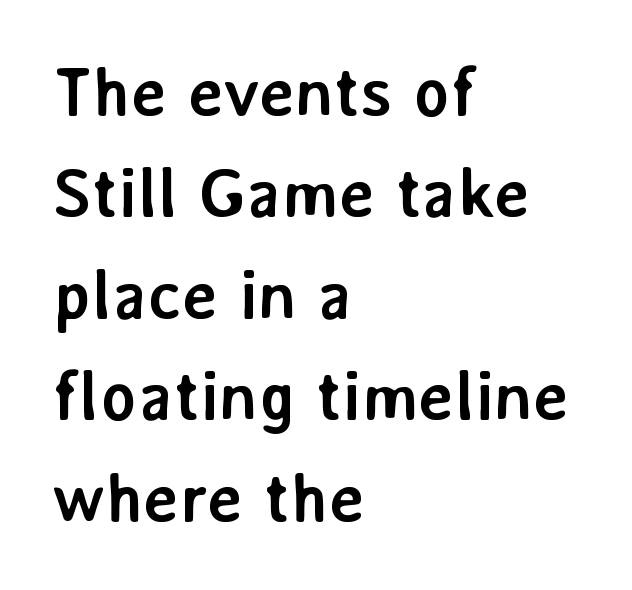
{"serif": "no", "italic": "no", "bold": "yes", "weight": "semibold", "width": "normal", "stroke_contrast": "low", "x_height": "medium", "monospaced": "no", "underline": "no", "align": "left", "line_spacing": "normal", "line_spacing_ratio": 1.47, "letter_spacing": "normal", "letter_spacing_em": 0.0, "glyph_px": 69}
